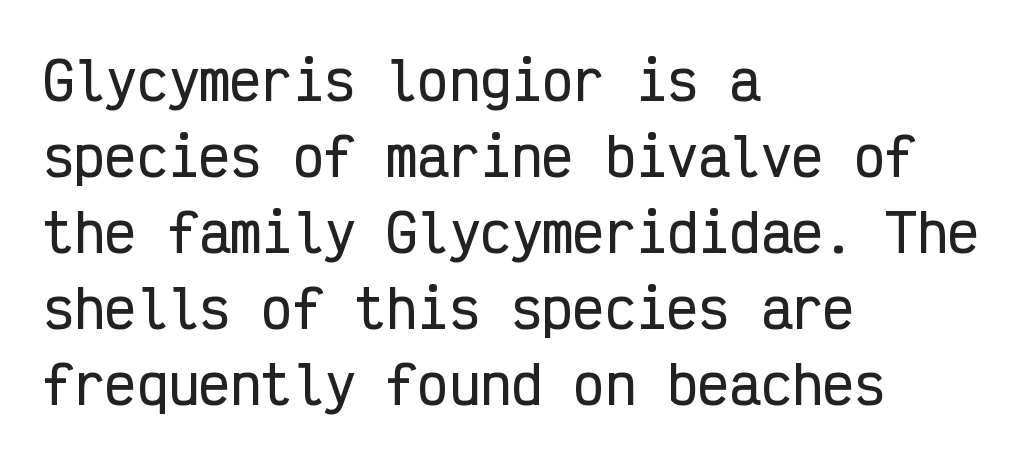
Q: Is the text italic (slanted)? A: No, it is upright.
Q: Is the typeface a serif or a sans-serif typeface? A: Sans-serif.
Q: Is the text underlined? A: No.
Q: How is the paragraph aligned? A: Left-aligned.
Q: Is the spacing between letters normal or unusually wide? A: Normal.
Q: Is the spacing between lines tight, normal or loose? A: Normal.
Q: Width (condensed, normal, or wide)? A: Condensed.
Q: Stroke contrast? A: Low.
Q: x-height? A: Medium.
Q: Monospaced? A: Yes.
